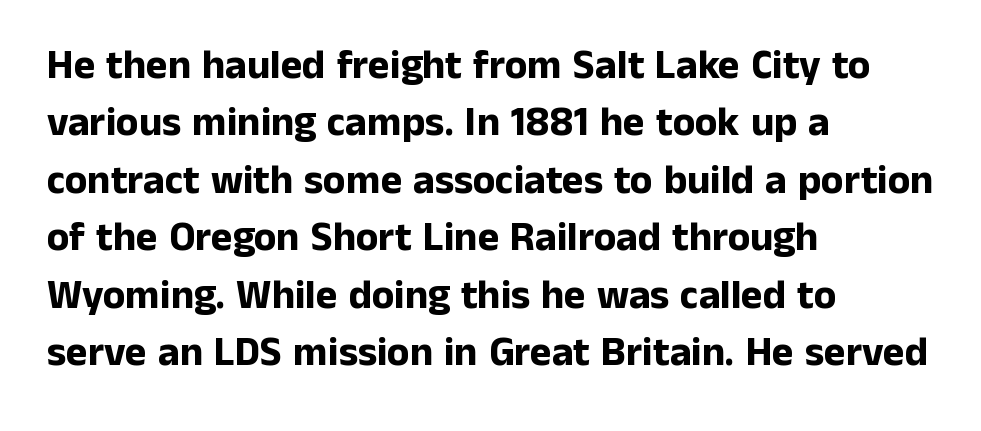
Is this a sans? Yes — the strokes have no serifs. Bold? Absolutely — the strokes are thick and heavy. The horizontal fit of the characters is conventional and even. Is there any slant? The stems are plumb. Proportional: the letters do not fall into vertical columns.
